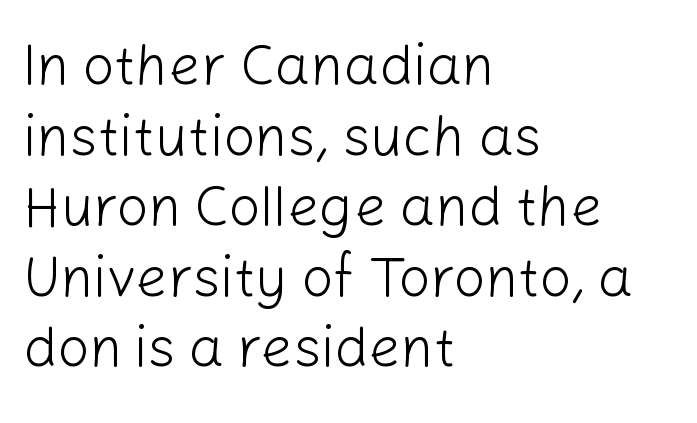
The setting favours the left margin, as ordinary paragraphs usually do. This is sans-serif lettering, the kind often seen on screens and signage. Is there much room between lines? A standard amount, neither cramped nor airy. Nope, not italic — everything's standing straight.
